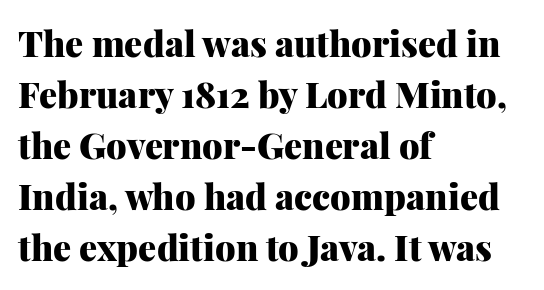
A full-strength bold gives these letters their thick strokes. The face used here is seriffed, in the tradition of book romans. Do the letters lean? They stand straight. Think of a printed novel: that variable character pitch is what you see here.
